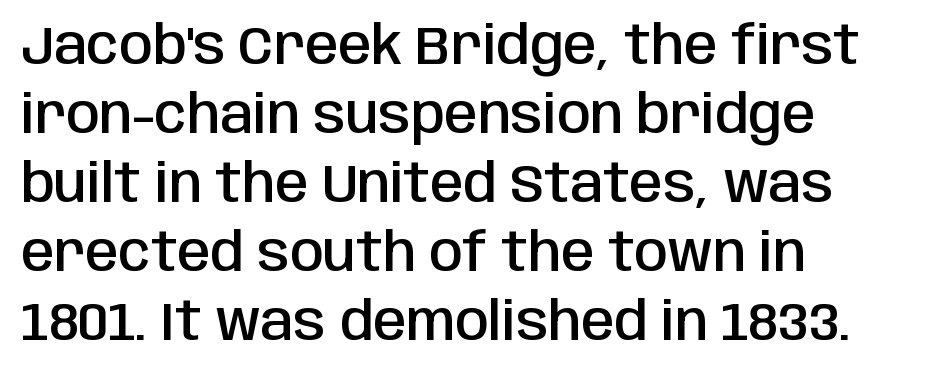
Q: Is the text bold? A: Semi-bold.
Q: Is the text italic (slanted)? A: No, it is upright.
Q: Is the typeface a serif or a sans-serif typeface? A: Sans-serif.
Q: Is the text underlined? A: No.
Q: How is the paragraph aligned? A: Left-aligned.
Q: Is the spacing between letters normal or unusually wide? A: Normal.
Q: Is the spacing between lines tight, normal or loose? A: Normal.
Q: Width (condensed, normal, or wide)? A: Condensed.
Q: Stroke contrast? A: Low.
Q: x-height? A: Large.
Q: Monospaced? A: No.
